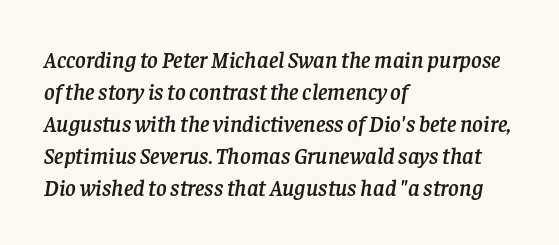
Evenly set lines give the paragraph a standard silhouette. Each line starts at the same left margin while the right side varies. Words appear dense and cohesive because spacing is normal. The whole block is typeset with a tilt. Beneath every word, the page is bare.
